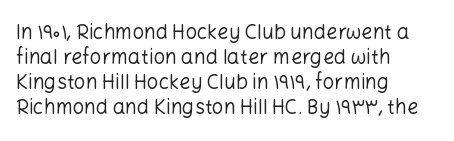
The image shows 20 px text type, upright; set left-aligned, normal line spacing (1.25x), normal letter spacing, not underlined.
